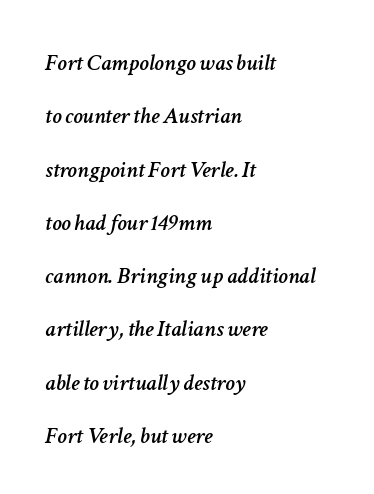
{"italic": "yes", "lean": "right", "slant_degrees": 11, "underline": "no", "align": "left", "line_spacing": "loose", "line_spacing_ratio": 2.22, "letter_spacing": "normal", "letter_spacing_em": 0.0, "glyph_px": 24}
